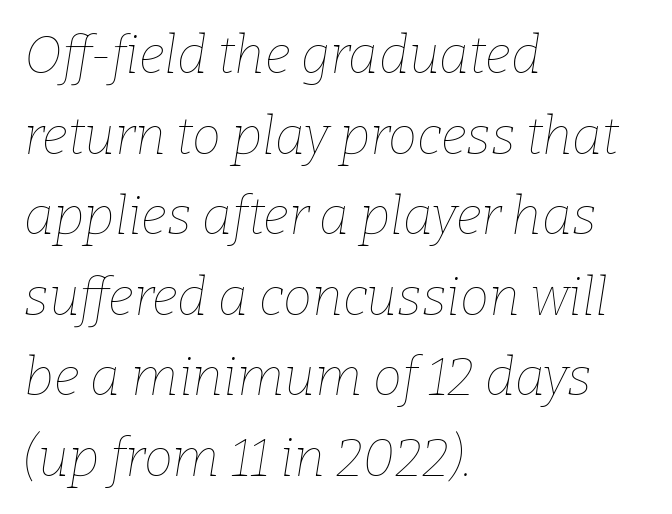
The face used here has a pronounced slope to its letters. Descenders hang freely into open space. The cut favours lightness, reaching ordinary text weight at its darkest. If you drew a ruler down the left edge, every line would touch it. The type is set solid horizontally, with unmodified tracking.
